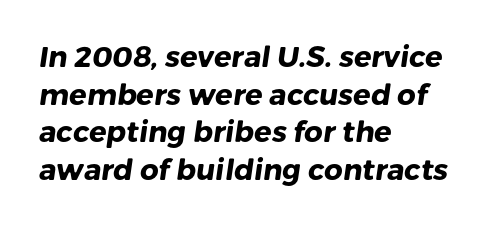
{"serif": "no", "bold": "yes", "weight": "heavy", "width": "normal", "stroke_contrast": "low", "x_height": "medium", "monospaced": "no", "underline": "no", "align": "left", "line_spacing": "normal", "line_spacing_ratio": 1.3, "letter_spacing": "normal", "letter_spacing_em": 0.0, "glyph_px": 29}
